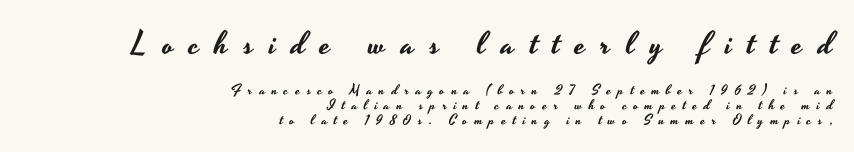
Large over small — that's the arrangement of the two blocks here. Students, note that the glyphs here are deliberately spaced far apart. A flush-right, rag-left setting is used for this passage. Spacing verdict: proportional, widths tailored to each character. Very little white space separates one row of letters from the next.
